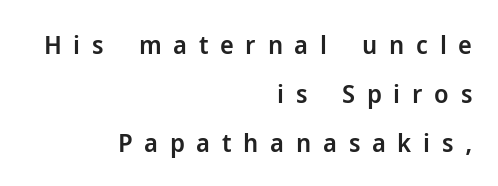
Q: Is the text bold? A: Semi-bold.
Q: Is the text italic (slanted)? A: No, it is upright.
Q: Is the text underlined? A: No.
Q: How is the paragraph aligned? A: Right-aligned.
Q: Is the spacing between letters normal or unusually wide? A: Unusually wide.
